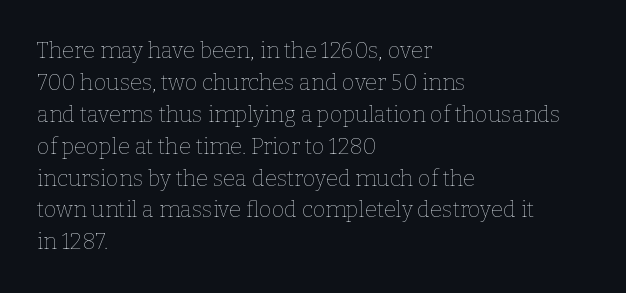
Q: Is the text bold? A: No.
Q: Is the text italic (slanted)? A: No, it is upright.
Q: Is the text underlined? A: No.
Q: How is the paragraph aligned? A: Left-aligned.
Q: Is the spacing between letters normal or unusually wide? A: Normal.
Q: Is the spacing between lines tight, normal or loose? A: Normal.
